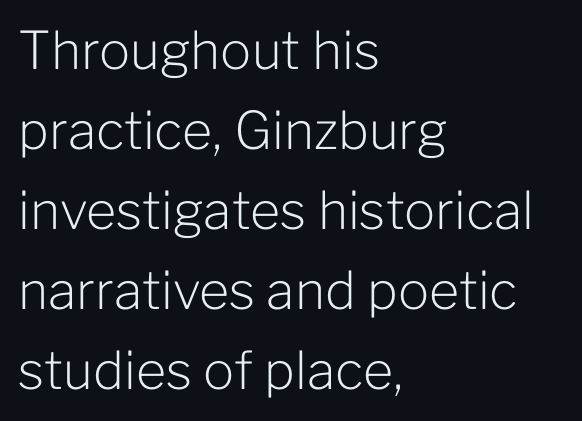
{"serif": "no", "italic": "no", "bold": "no", "weight": "light", "width": "normal", "stroke_contrast": "low", "x_height": "medium", "monospaced": "no", "underline": "no", "align": "left", "line_spacing": "normal", "line_spacing_ratio": 1.54, "letter_spacing": "normal", "letter_spacing_em": 0.0, "glyph_px": 52}
